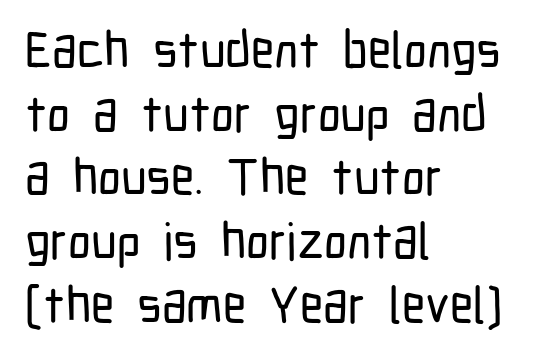
The image shows 51 px condensed sans-serif type, upright; set left-aligned, normal line spacing (1.25x), normal letter spacing, not underlined; low stroke contrast and a medium x-height.
